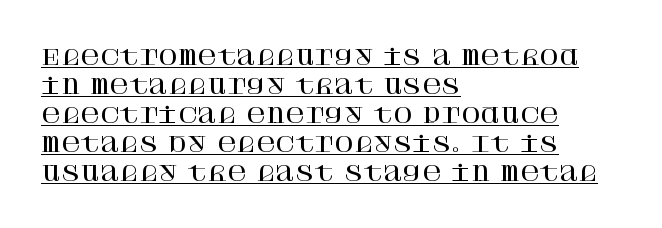
Is the block centered? No — it sits flush against the left margin. The lines sit at an ordinary, default distance from one another. When letters stand straight like this, we call the style roman or upright. In designer terms, the underline attribute is active on this setting. Nobody touched the tracking dial on this one.
